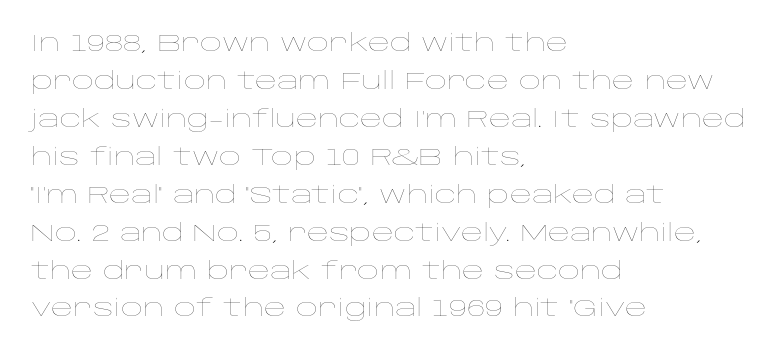
Q: Is the text bold? A: No.
Q: Is the text italic (slanted)? A: No, it is upright.
Q: Is the text underlined? A: No.
Q: How is the paragraph aligned? A: Left-aligned.
Q: Is the spacing between letters normal or unusually wide? A: Normal.
Q: Is the spacing between lines tight, normal or loose? A: Normal.
